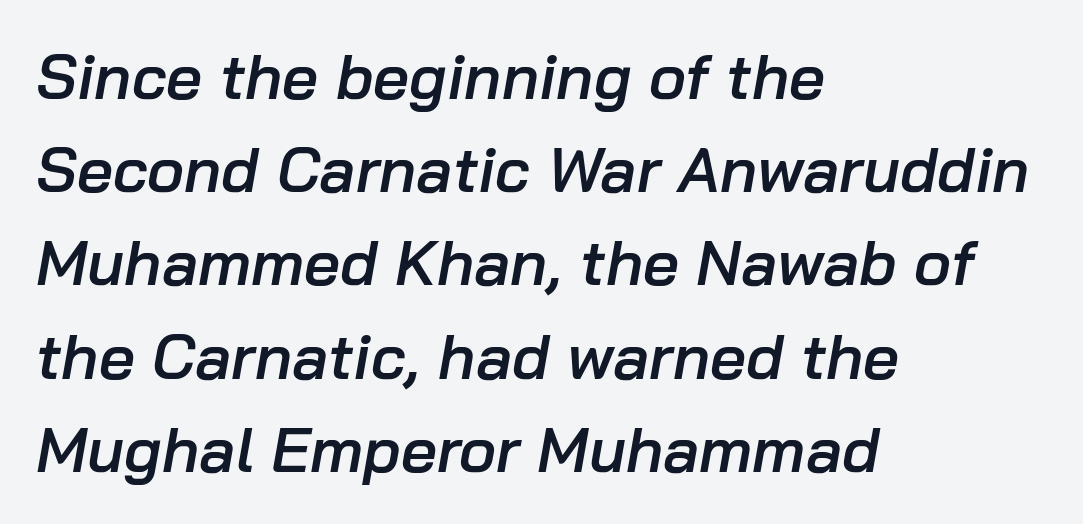
Honestly, the row spacing looks completely unremarkable. A typesetter would mark this as italic. Moderately thickened strokes mark this as semibold type. Caption: multi-line text, flush left, ragged right.
